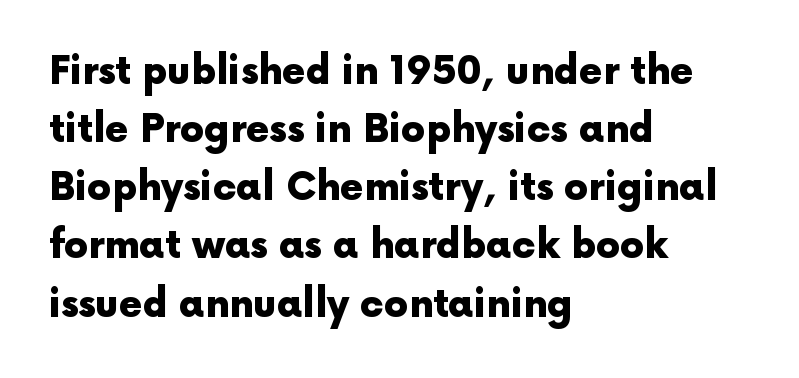
Q: Is the text bold? A: Yes.
Q: Is the text italic (slanted)? A: No, it is upright.
Q: Is the typeface a serif or a sans-serif typeface? A: Sans-serif.
Q: Is the text underlined? A: No.
Q: How is the paragraph aligned? A: Left-aligned.
Q: Is the spacing between letters normal or unusually wide? A: Normal.
Q: Is the spacing between lines tight, normal or loose? A: Normal.
Q: Width (condensed, normal, or wide)? A: Normal.
Q: x-height? A: Medium.
Q: Monospaced? A: No.
